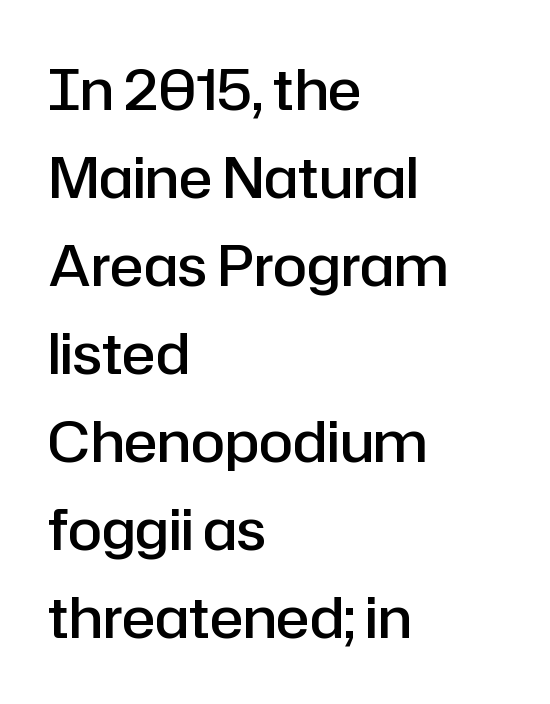
{"serif": "no", "italic": "no", "bold": "semi", "weight": "semibold", "width": "normal", "stroke_contrast": "low", "x_height": "medium", "monospaced": "no", "underline": "no", "align": "left", "line_spacing": "normal", "line_spacing_ratio": 1.57, "letter_spacing": "normal", "letter_spacing_em": 0.0, "glyph_px": 56}
